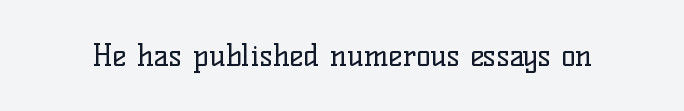
{"serif": "yes", "italic": "no", "bold": "no", "weight": "regular", "width": "normal", "stroke_contrast": "low", "x_height": "medium", "monospaced": "no", "underline": "no", "letter_spacing": "normal", "letter_spacing_em": 0.0, "glyph_px": 30}
